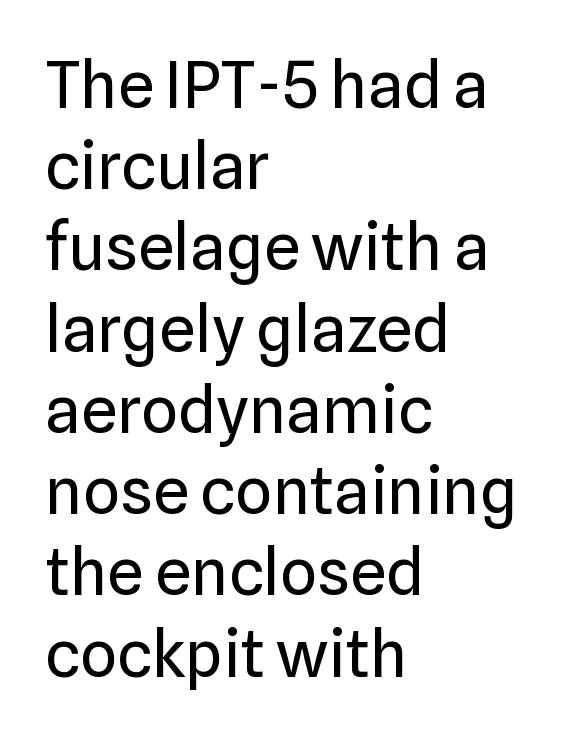
Is there any slant? The stems are plumb. Do the characters align in a grid? No, the font is proportional. Is this a heavy cut? Hardly; it is regular or lighter. In terms of letterform style, serifs are entirely absent. Inter-character spacing is left at the font's built-in metrics.
